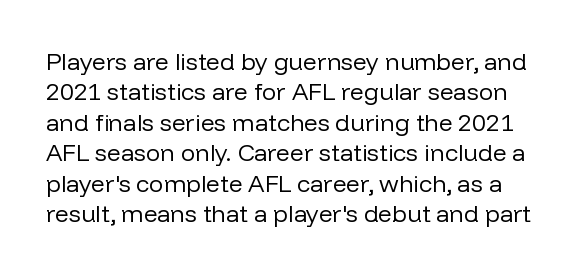
Q: Is the text bold? A: No.
Q: Is the text italic (slanted)? A: No, it is upright.
Q: Is the text underlined? A: No.
Q: Is the spacing between letters normal or unusually wide? A: Normal.
Q: Is the spacing between lines tight, normal or loose? A: Normal.
